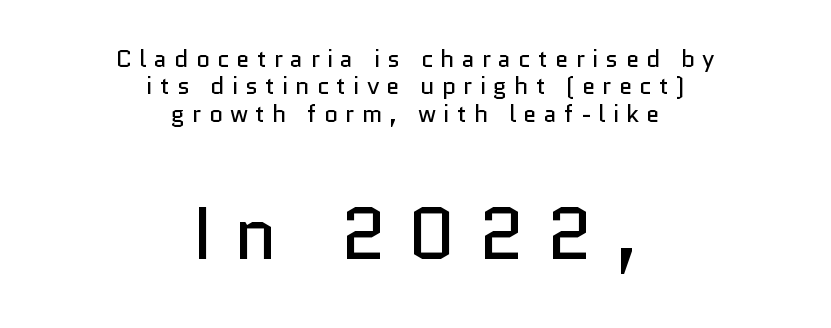
{"serif": "no", "italic": "no", "bold": "no", "weight": "regular", "width": "normal", "stroke_contrast": "low", "x_height": "medium", "monospaced": "no", "underline": "no", "align": "center", "line_spacing": "tight", "line_spacing_ratio": 1.14, "letter_spacing": "wide", "letter_spacing_em": 0.3, "larger_block": "second", "size_ratio": 3.04, "glyph_px": 73}
